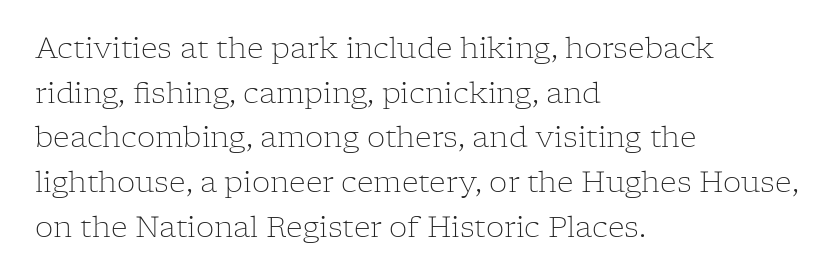
The image shows 29 px light serif type, upright; set left-aligned, normal line spacing (1.54x), normal letter spacing, not underlined; low stroke contrast and a medium x-height.
